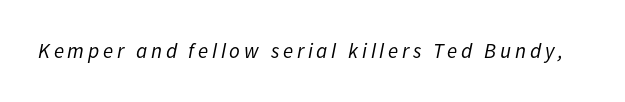
The image shows 21 px text type, italic (leaning right); set not underlined.
